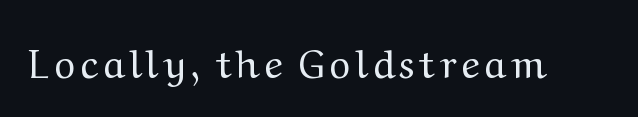
{"serif": "yes", "italic": "no", "bold": "no", "weight": "regular", "width": "wide", "stroke_contrast": "medium", "x_height": "medium", "monospaced": "no", "underline": "no", "glyph_px": 40}
